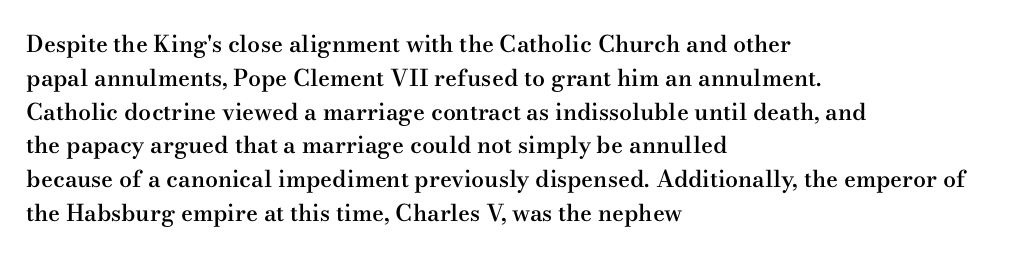
The image shows 23 px text type, upright; set left-aligned, normal line spacing (1.47x), normal letter spacing, not underlined.
